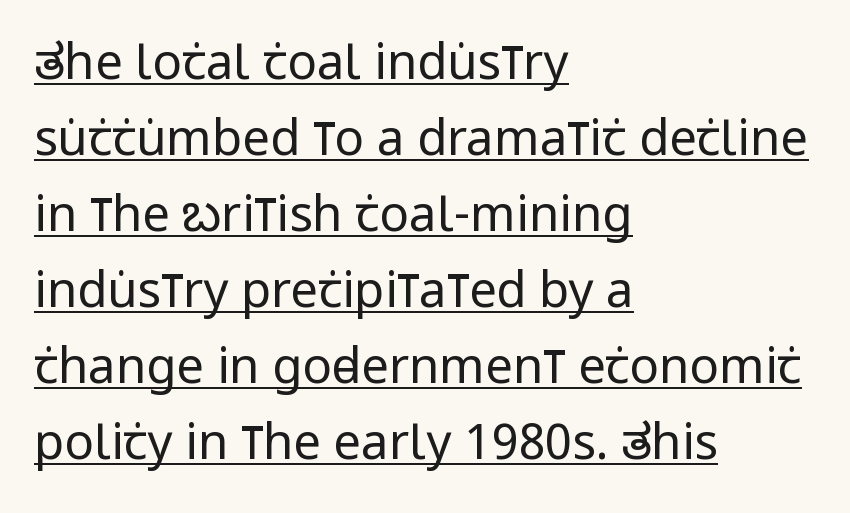
The image shows 49 px regular-weight, condensed sans-serif type, upright; set left-aligned, normal line spacing (1.55x), normal letter spacing, underlined; low stroke contrast and a large x-height.
